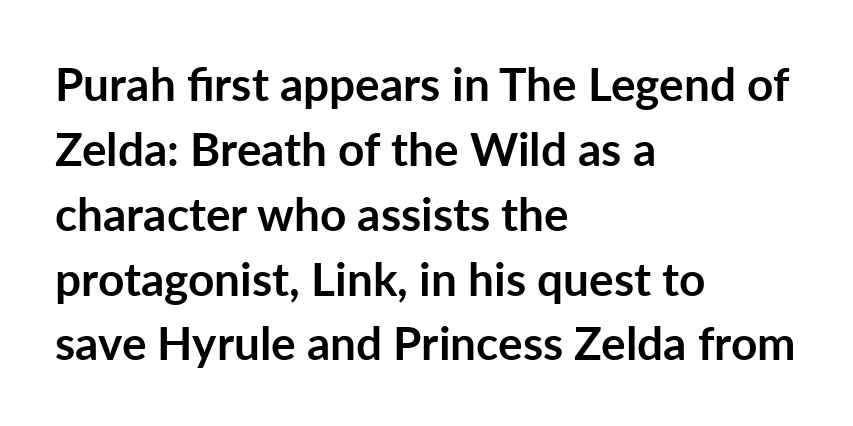
Letters rest on an invisible, unmarked baseline. A roman cut, with each character standing at attention. Observe the ordinary spacing: letters are neighbours, not strangers. This sample keeps an unexceptional amount of space between lines. Note the varied advance widths — an 'i' is clearly narrower than an 'm'. These words are printed bold, with thick strokes throughout.
